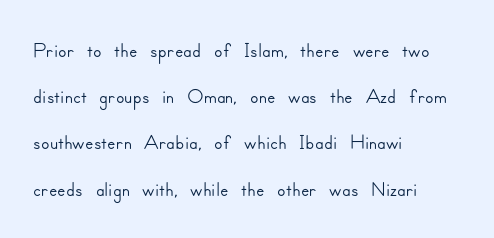
The image shows 31 px sans-serif type, upright; set left-aligned, normal line spacing (1.49x), normal letter spacing, not underlined; low stroke contrast and a small x-height.
